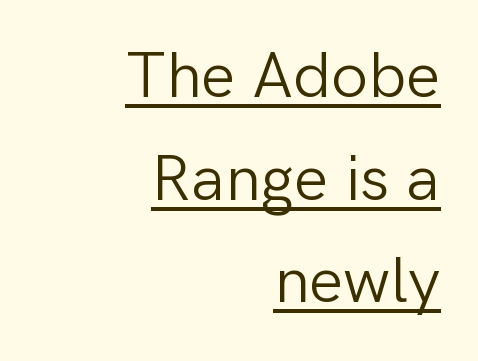
The image shows 65 px light sans-serif type, upright; set right-aligned, normal line spacing (1.58x), normal letter spacing, underlined; low stroke contrast and a medium x-height.
